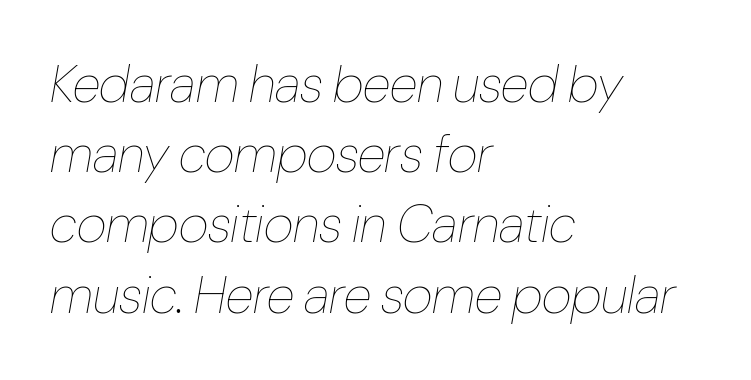
The image shows 52 px thin, condensed type, italic (leaning right); set left-aligned, normal line spacing (1.35x), normal letter spacing, not underlined; low stroke contrast and a medium x-height.
